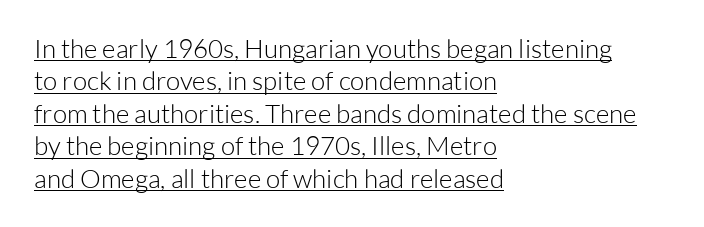
Q: Is the text bold? A: No.
Q: Is the text italic (slanted)? A: No, it is upright.
Q: Is the text underlined? A: Yes.
Q: How is the paragraph aligned? A: Left-aligned.
Q: Is the spacing between letters normal or unusually wide? A: Normal.
Q: Is the spacing between lines tight, normal or loose? A: Normal.
